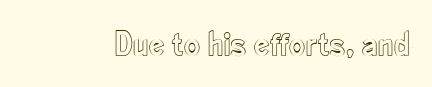
The image shows 35 px condensed type, upright; set normal letter spacing, not underlined; a small x-height.
